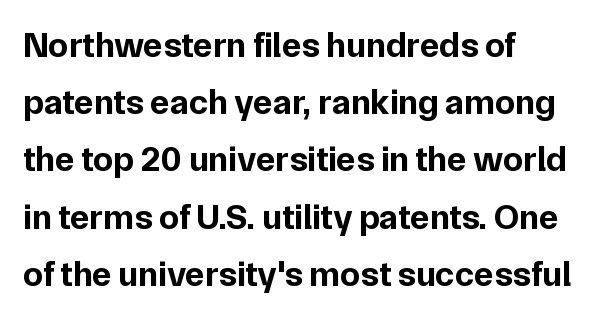
{"serif": "no", "italic": "no", "bold": "yes", "weight": "bold", "width": "normal", "stroke_contrast": "low", "x_height": "medium", "monospaced": "no", "underline": "no", "align": "left", "line_spacing": "normal", "line_spacing_ratio": 1.59, "letter_spacing": "normal", "letter_spacing_em": 0.0, "glyph_px": 36}
